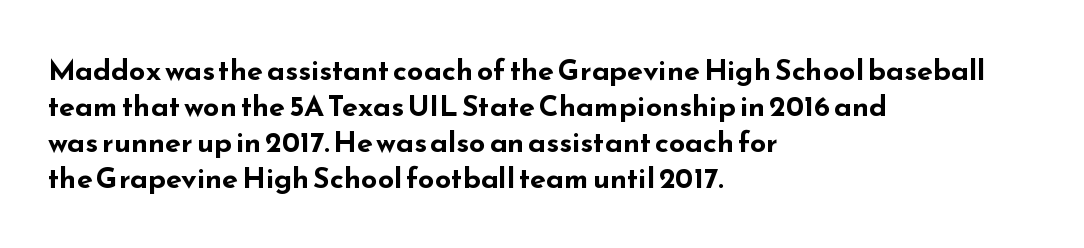
{"serif": "no", "italic": "no", "bold": "yes", "weight": "bold", "width": "wide", "stroke_contrast": "low", "x_height": "small", "monospaced": "no", "underline": "no", "align": "left", "line_spacing_ratio": 1.24, "letter_spacing": "normal", "letter_spacing_em": 0.0, "glyph_px": 29}
